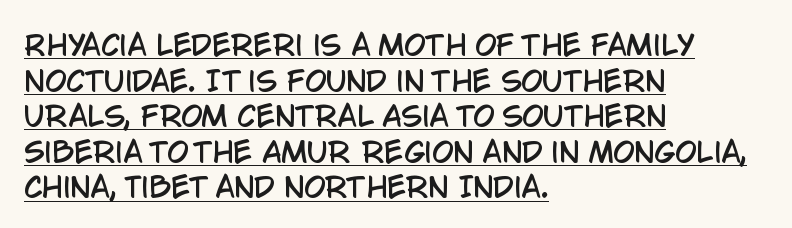
Q: Is the text italic (slanted)? A: No, it is upright.
Q: Is the typeface a serif or a sans-serif typeface? A: Sans-serif.
Q: Is the text underlined? A: Yes.
Q: How is the paragraph aligned? A: Left-aligned.
Q: Is the spacing between letters normal or unusually wide? A: Normal.
Q: Is the spacing between lines tight, normal or loose? A: Normal.
Q: Width (condensed, normal, or wide)? A: Condensed.
Q: Stroke contrast? A: Low.
Q: x-height? A: Large.
Q: Monospaced? A: No.
